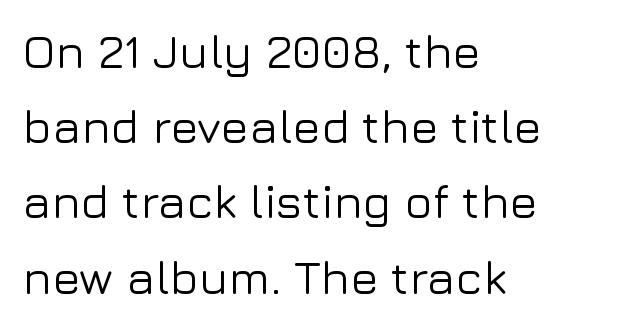
Q: Is the text italic (slanted)? A: No, it is upright.
Q: Is the typeface a serif or a sans-serif typeface? A: Sans-serif.
Q: Is the text underlined? A: No.
Q: How is the paragraph aligned? A: Left-aligned.
Q: Is the spacing between letters normal or unusually wide? A: Normal.
Q: Is the spacing between lines tight, normal or loose? A: Normal.
Q: Width (condensed, normal, or wide)? A: Normal.
Q: Stroke contrast? A: Low.
Q: x-height? A: Medium.
Q: Monospaced? A: No.
